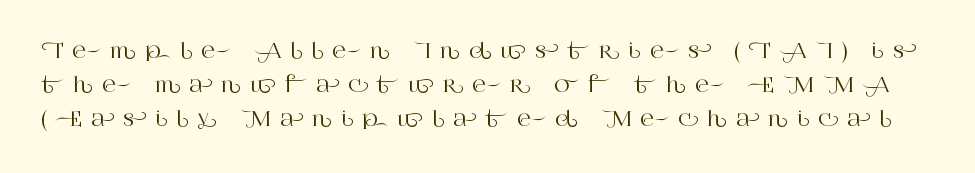
{"italic": "no", "underline": "no", "line_spacing": "normal", "line_spacing_ratio": 1.63, "letter_spacing": "wide", "letter_spacing_em": 0.43, "glyph_px": 21}
